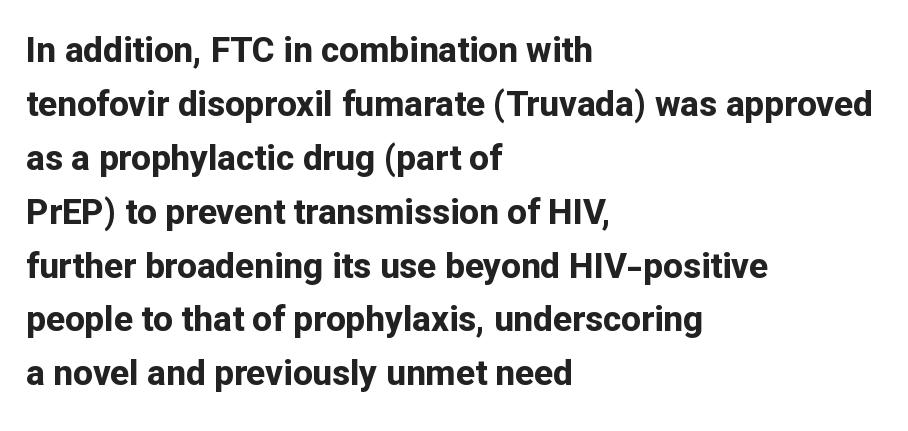
Q: Is the text bold? A: Yes.
Q: Is the text italic (slanted)? A: No, it is upright.
Q: Is the typeface a serif or a sans-serif typeface? A: Sans-serif.
Q: Is the text underlined? A: No.
Q: How is the paragraph aligned? A: Left-aligned.
Q: Is the spacing between letters normal or unusually wide? A: Normal.
Q: Is the spacing between lines tight, normal or loose? A: Normal.
Q: Width (condensed, normal, or wide)? A: Normal.
Q: Stroke contrast? A: Low.
Q: x-height? A: Medium.
Q: Monospaced? A: No.
